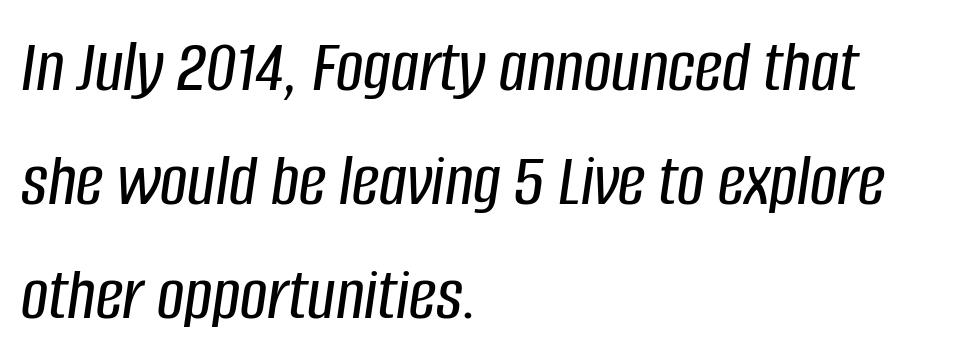
Q: Is the text italic (slanted)? A: Yes, it leans right by about 8 degrees.
Q: Is the text underlined? A: No.
Q: How is the paragraph aligned? A: Left-aligned.
Q: Is the spacing between letters normal or unusually wide? A: Normal.
Q: Is the spacing between lines tight, normal or loose? A: Normal.
Q: Width (condensed, normal, or wide)? A: Condensed.
Q: Stroke contrast? A: Low.
Q: x-height? A: Large.
Q: Monospaced? A: No.
